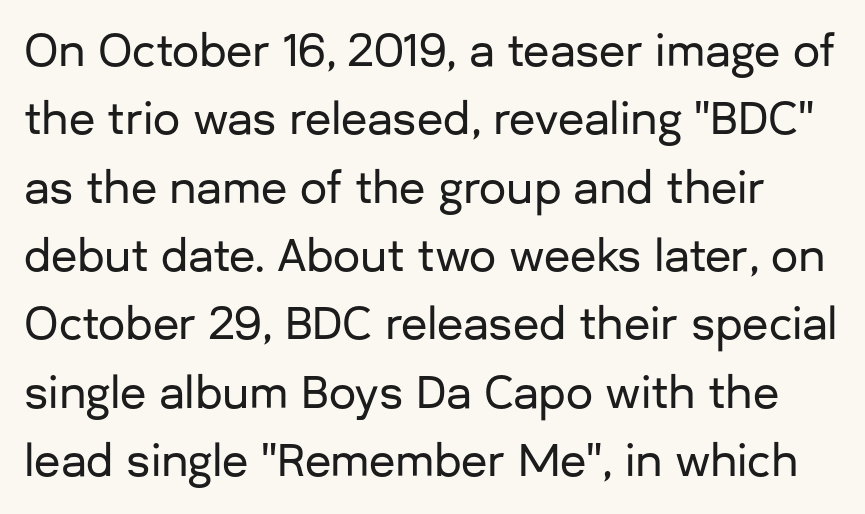
The image shows 43 px sans-serif type, upright; set normal line spacing (1.59x), normal letter spacing, not underlined; low stroke contrast and a medium x-height.
